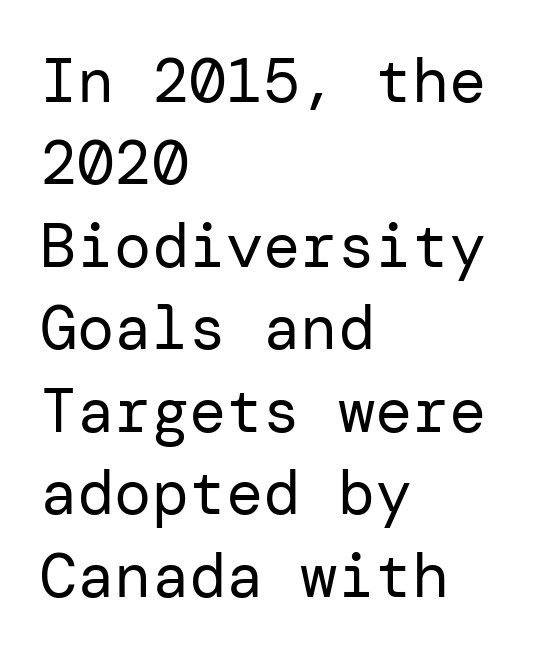
Q: Is the text bold? A: No.
Q: Is the text italic (slanted)? A: No, it is upright.
Q: Is the typeface a serif or a sans-serif typeface? A: Sans-serif.
Q: Is the text underlined? A: No.
Q: How is the paragraph aligned? A: Left-aligned.
Q: Is the spacing between letters normal or unusually wide? A: Normal.
Q: Is the spacing between lines tight, normal or loose? A: Normal.
Q: Width (condensed, normal, or wide)? A: Normal.
Q: Stroke contrast? A: Low.
Q: x-height? A: Medium.
